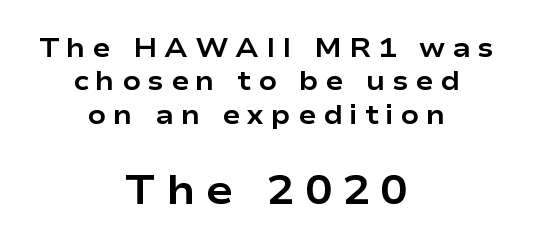
Q: Is the text bold? A: Yes.
Q: Is the text italic (slanted)? A: No, it is upright.
Q: Is the typeface a serif or a sans-serif typeface? A: Sans-serif.
Q: Is the text underlined? A: No.
Q: How is the paragraph aligned? A: Centered.
Q: Is the spacing between letters normal or unusually wide? A: Unusually wide.
Q: Which block of text is set in a larger size, the first (top) or the second (bottom)? A: The second (bottom) one.
Q: Width (condensed, normal, or wide)? A: Wide.
Q: Stroke contrast? A: Low.
Q: x-height? A: Medium.
Q: Monospaced? A: No.
